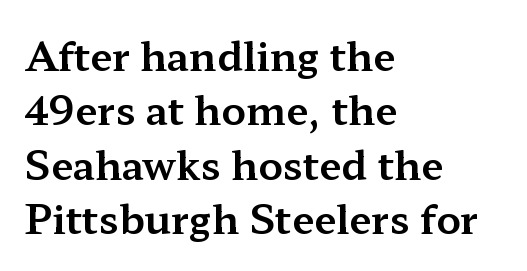
These lines sit exactly where default settings would place them. Characters remain perfectly vertical along every line. These lines are composed in type with serifs. If you drew a ruler down the left edge, every line would touch it. Compared with typical body copy, the letter spacing here is the same.
